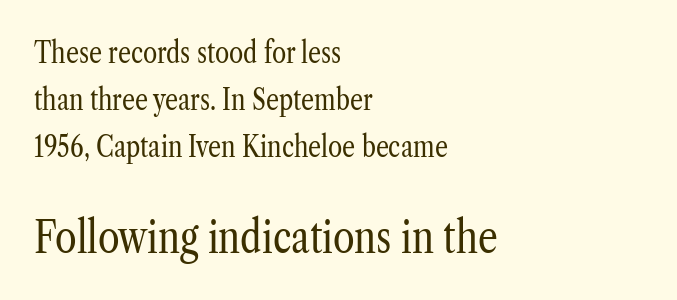
The image shows 44 px regular-weight, condensed serif type, upright; set left-aligned, normal line spacing (1.62x), normal letter spacing, not underlined; the second (bottom) block is 1.52x larger; low stroke contrast and a medium x-height.
